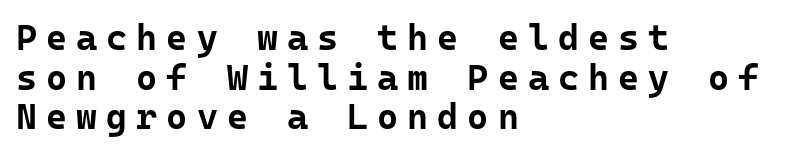
The space beneath each line is pristine and unruled. Horizontal bands of white between lines are thin slivers. Typographically, this falls in the sans-serif category. The lines are quadded left.
